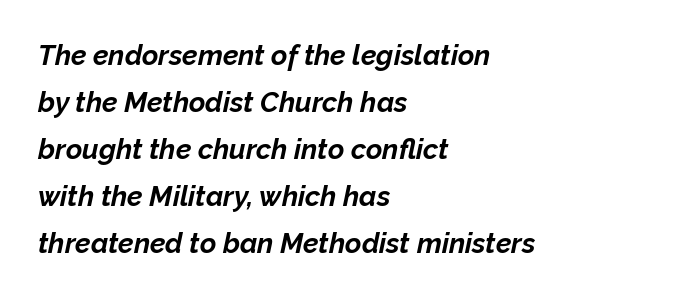
{"italic": "yes", "lean": "right", "slant_degrees": 12, "bold": "yes", "weight": "bold", "width": "normal", "stroke_contrast": "low", "x_height": "medium", "monospaced": "no", "underline": "no", "align": "left", "line_spacing": "normal", "line_spacing_ratio": 1.68, "letter_spacing": "normal", "letter_spacing_em": 0.0, "glyph_px": 28}
